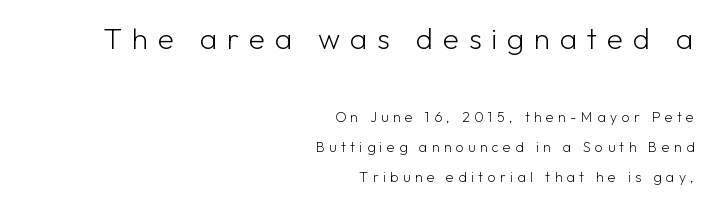
The image shows 30 px light sans-serif type, upright; set right-aligned, loose line spacing (2.16x), unusually wide letter spacing (+0.32 em), not underlined; the first (top) block is 2.14x larger; low stroke contrast and a medium x-height.
